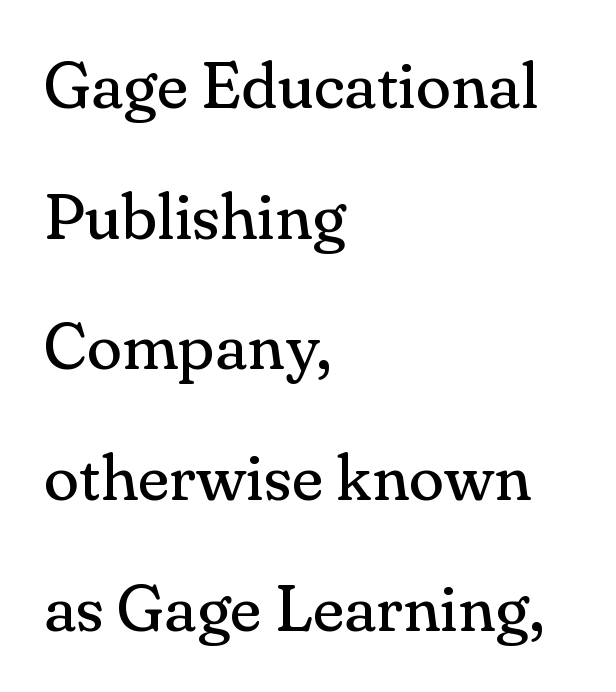
The image shows 65 px regular-weight serif type, upright; set left-aligned, loose line spacing (2.01x), normal letter spacing, not underlined; medium stroke contrast and a small x-height.
